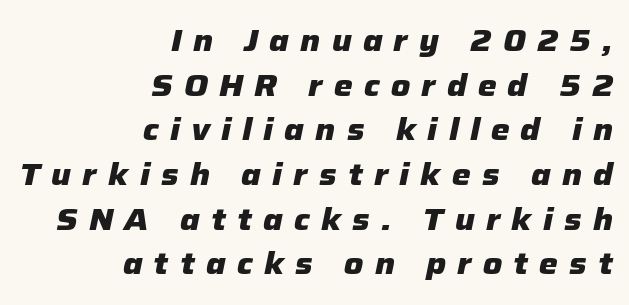
{"italic": "yes", "lean": "right", "slant_degrees": 12, "bold": "yes", "weight": "heavy", "width": "normal", "stroke_contrast": "low", "x_height": "medium", "monospaced": "no", "underline": "no", "align": "right", "line_spacing": "normal", "line_spacing_ratio": 1.49, "letter_spacing": "wide", "letter_spacing_em": 0.37, "glyph_px": 30}
